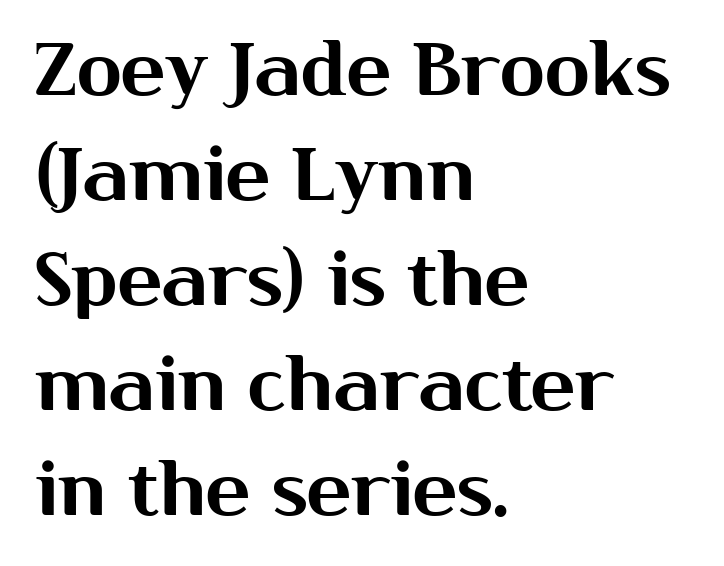
The image shows 74 px sans-serif type, upright; set left-aligned, normal line spacing (1.42x), normal letter spacing, not underlined; medium stroke contrast and a medium x-height.
